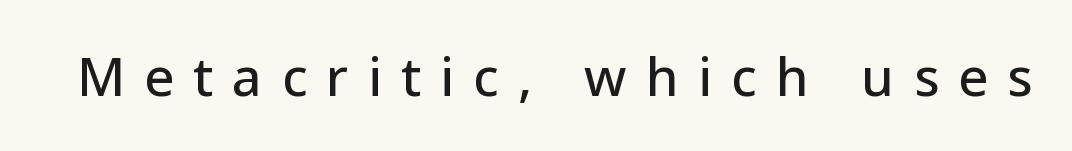
{"serif": "no", "italic": "no", "width": "normal", "stroke_contrast": "low", "x_height": "medium", "monospaced": "no", "underline": "no", "letter_spacing": "wide", "letter_spacing_em": 0.36, "glyph_px": 53}
